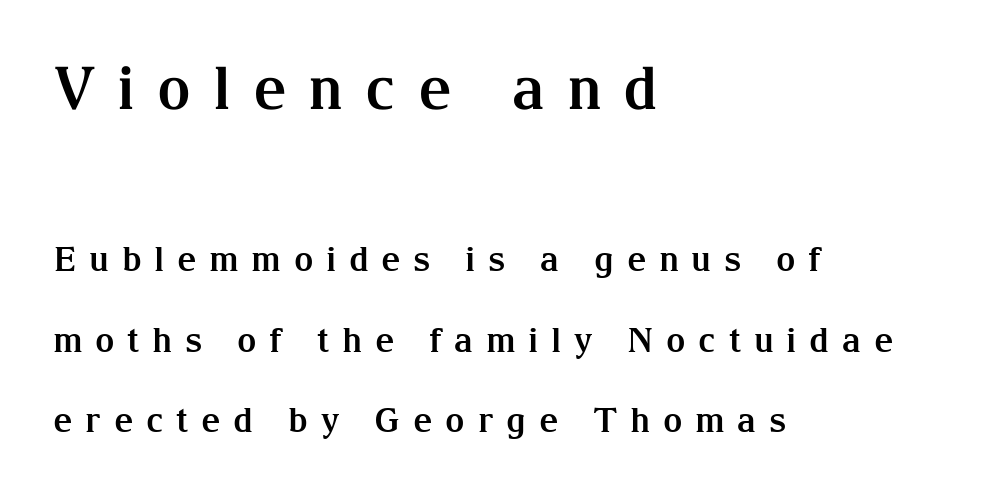
Q: Is the text bold? A: Yes.
Q: Is the text italic (slanted)? A: No, it is upright.
Q: Is the typeface a serif or a sans-serif typeface? A: Serif.
Q: Is the text underlined? A: No.
Q: How is the paragraph aligned? A: Left-aligned.
Q: Is the spacing between letters normal or unusually wide? A: Unusually wide.
Q: Is the spacing between lines tight, normal or loose? A: Loose.
Q: Which block of text is set in a larger size, the first (top) or the second (bottom)? A: The first (top) one.
Q: Width (condensed, normal, or wide)? A: Normal.
Q: Stroke contrast? A: Medium.
Q: x-height? A: Medium.
Q: Monospaced? A: No.
